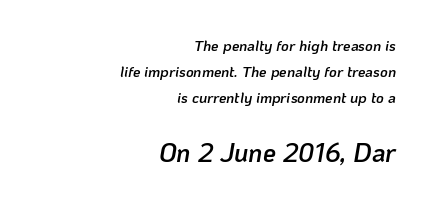
{"italic": "yes", "lean": "right", "slant_degrees": 10, "bold": "semi", "underline": "no", "align": "right", "line_spacing_ratio": 1.73, "letter_spacing": "normal", "letter_spacing_em": 0.0, "larger_block": "second", "size_ratio": 1.73, "glyph_px": 26}
